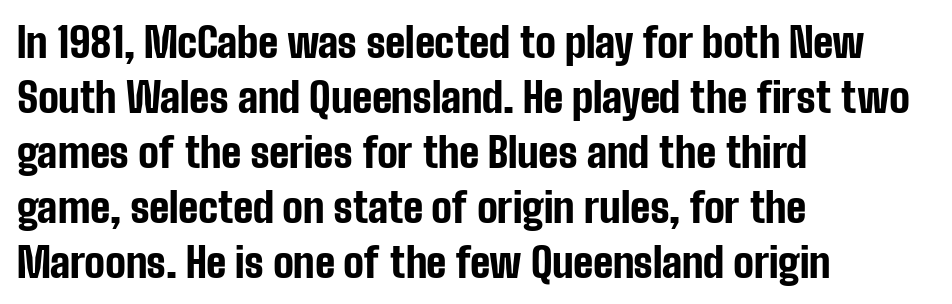
The image shows 41 px bold, condensed sans-serif type, upright; set left-aligned, normal line spacing (1.34x), normal letter spacing, not underlined; low stroke contrast and a medium x-height.
